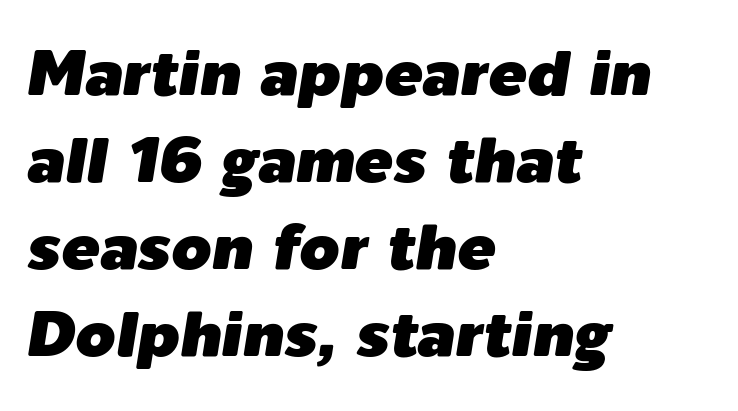
{"italic": "yes", "lean": "right", "slant_degrees": 9, "width": "normal", "stroke_contrast": "low", "x_height": "medium", "monospaced": "no", "underline": "no", "align": "left", "line_spacing": "normal", "line_spacing_ratio": 1.36, "letter_spacing": "normal", "letter_spacing_em": 0.0, "glyph_px": 64}
